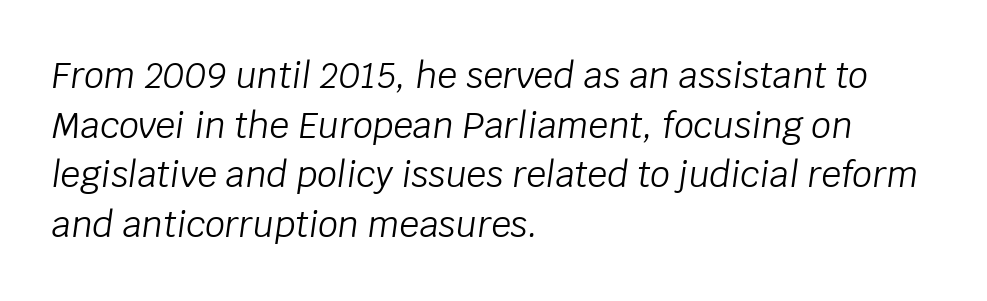
Q: Is the text bold? A: No.
Q: Is the text italic (slanted)? A: Yes, it leans right by about 8 degrees.
Q: Is the text underlined? A: No.
Q: How is the paragraph aligned? A: Left-aligned.
Q: Is the spacing between letters normal or unusually wide? A: Normal.
Q: Is the spacing between lines tight, normal or loose? A: Normal.
Q: Width (condensed, normal, or wide)? A: Normal.
Q: Stroke contrast? A: Low.
Q: x-height? A: Large.
Q: Monospaced? A: No.
